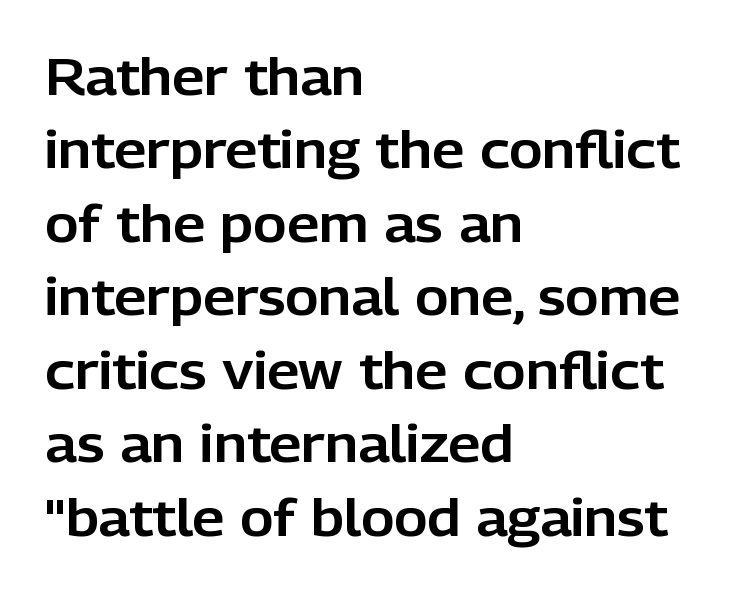
Q: Is the text italic (slanted)? A: No, it is upright.
Q: Is the typeface a serif or a sans-serif typeface? A: Sans-serif.
Q: Is the text underlined? A: No.
Q: How is the paragraph aligned? A: Left-aligned.
Q: Is the spacing between letters normal or unusually wide? A: Normal.
Q: Is the spacing between lines tight, normal or loose? A: Normal.
Q: Width (condensed, normal, or wide)? A: Normal.
Q: Stroke contrast? A: Low.
Q: x-height? A: Medium.
Q: Monospaced? A: No.
